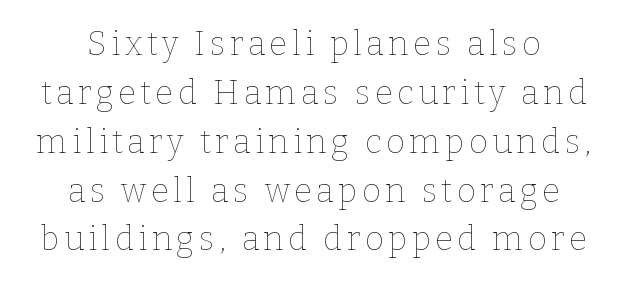
{"italic": "no", "bold": "no", "weight": "thin", "width": "normal", "stroke_contrast": "low", "x_height": "medium", "monospaced": "no", "underline": "no", "align": "center", "line_spacing": "normal", "line_spacing_ratio": 1.48, "glyph_px": 33}
